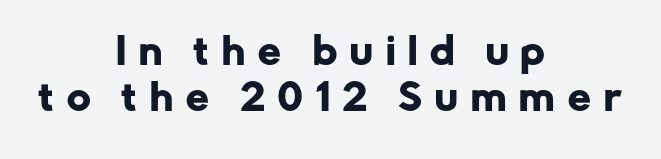
The image shows 36 px sans-serif type, upright; set centered, normal line spacing (1.29x), unusually wide letter spacing (+0.37 em), not underlined; low stroke contrast and a medium x-height.
